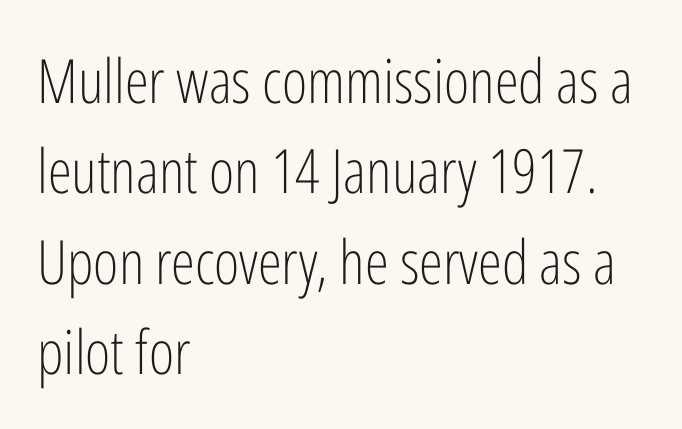
Q: Is the text bold? A: No.
Q: Is the text italic (slanted)? A: No, it is upright.
Q: Is the typeface a serif or a sans-serif typeface? A: Sans-serif.
Q: Is the text underlined? A: No.
Q: How is the paragraph aligned? A: Left-aligned.
Q: Is the spacing between letters normal or unusually wide? A: Normal.
Q: Is the spacing between lines tight, normal or loose? A: Normal.
Q: Width (condensed, normal, or wide)? A: Condensed.
Q: Stroke contrast? A: Low.
Q: x-height? A: Medium.
Q: Monospaced? A: No.
